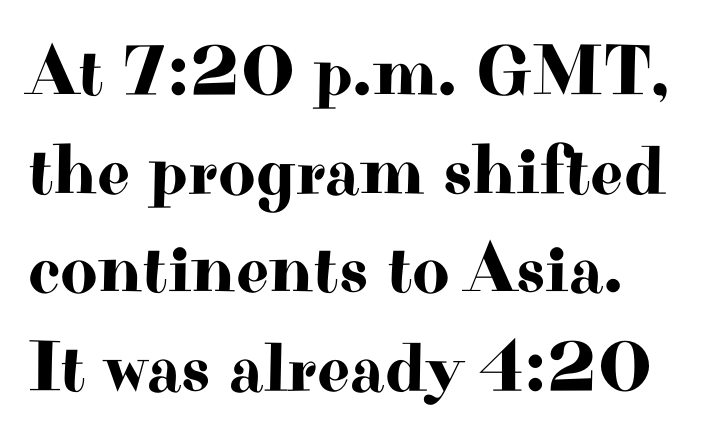
Q: Is the text italic (slanted)? A: No, it is upright.
Q: Is the typeface a serif or a sans-serif typeface? A: Serif.
Q: Is the text underlined? A: No.
Q: How is the paragraph aligned? A: Left-aligned.
Q: Is the spacing between letters normal or unusually wide? A: Normal.
Q: Is the spacing between lines tight, normal or loose? A: Normal.
Q: Width (condensed, normal, or wide)? A: Wide.
Q: Stroke contrast? A: High.
Q: x-height? A: Small.
Q: Monospaced? A: No.
